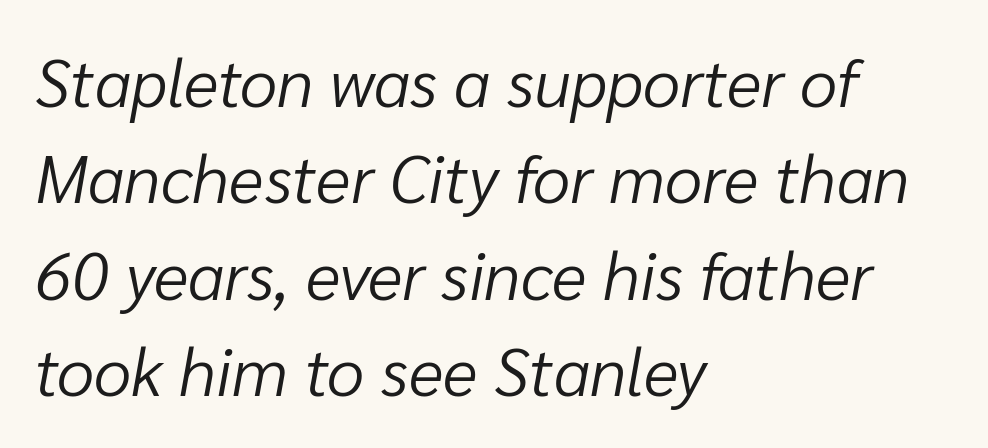
{"italic": "yes", "lean": "right", "slant_degrees": 10, "bold": "no", "weight": "light", "width": "normal", "stroke_contrast": "low", "x_height": "medium", "monospaced": "no", "underline": "no", "align": "left", "line_spacing": "normal", "line_spacing_ratio": 1.44, "letter_spacing": "normal", "letter_spacing_em": 0.0, "glyph_px": 67}
